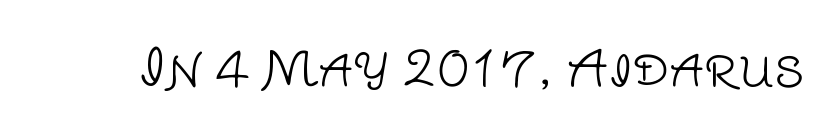
{"serif": "no", "bold": "no", "weight": "light", "width": "normal", "stroke_contrast": "low", "x_height": "large", "monospaced": "no", "underline": "no", "letter_spacing": "normal", "letter_spacing_em": 0.0, "glyph_px": 49}
